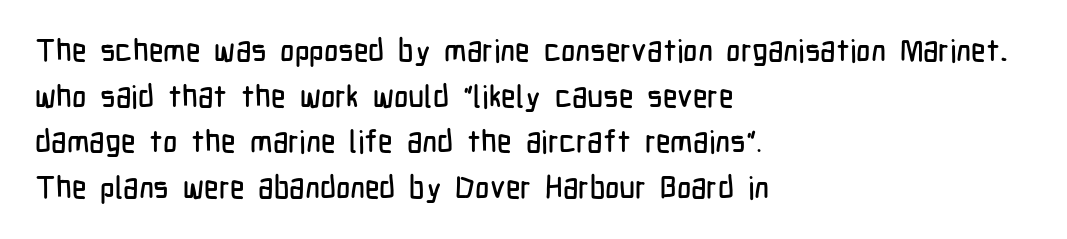
{"serif": "no", "italic": "no", "width": "condensed", "stroke_contrast": "low", "x_height": "medium", "monospaced": "no", "underline": "no", "align": "left", "line_spacing": "normal", "line_spacing_ratio": 1.47, "letter_spacing": "normal", "letter_spacing_em": 0.0, "glyph_px": 31}
